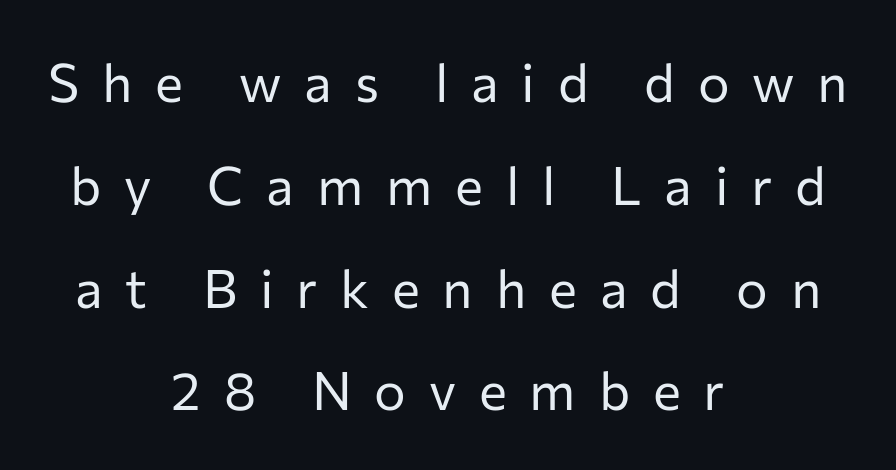
You could not count columns in this text — the font is proportionally spaced. Caption: face not bold, strokes unweighted. The lines are quadded center. The rendering shows plain stroke endings on the letterforms — a sans-serif design. This is roman type, the default non-slanted kind.
